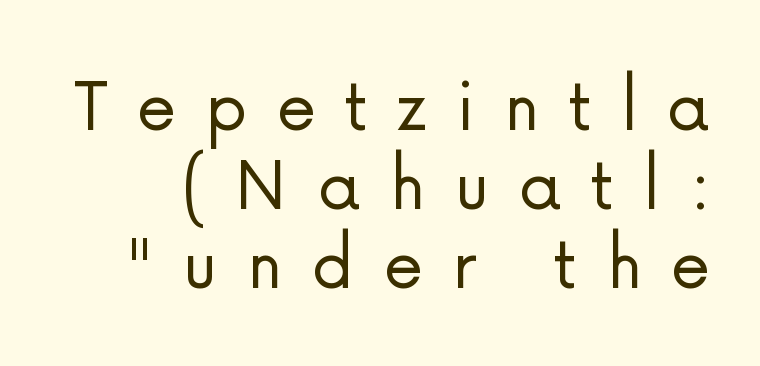
The image shows 80 px light sans-serif type, upright; set tight line spacing (0.99x), unusually wide letter spacing (+0.37 em), not underlined; low stroke contrast and a medium x-height.
